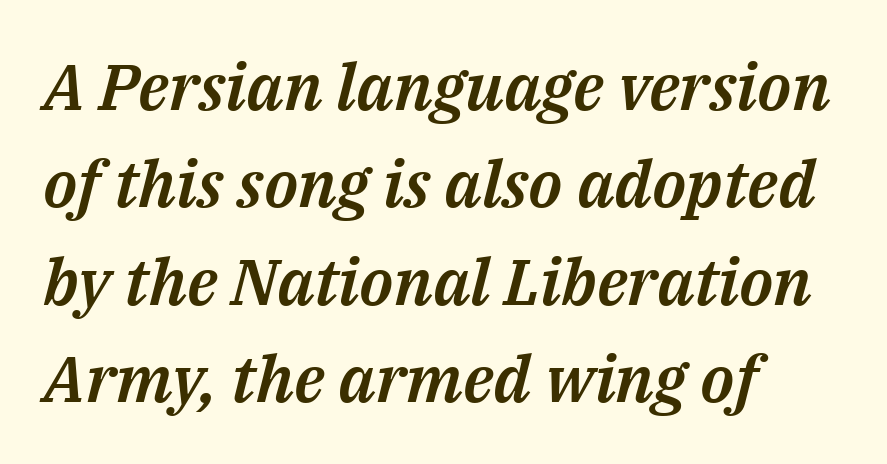
A classic flush-left, rag-right setting is used for this passage. These lines are rendered in a variable-pitch font. Characters are canted at an angle relative to the baseline's perpendicular. Is the letter spacing exaggerated? No — it looks like the ordinary default. Clear beneath every line of the passage.
